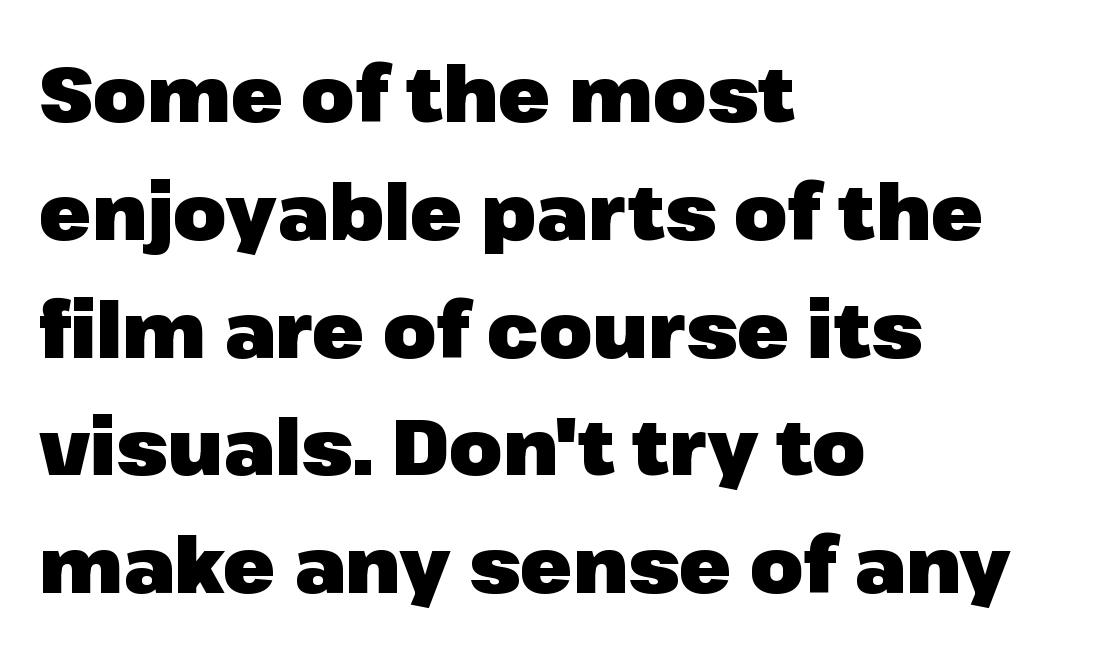
{"serif": "no", "italic": "no", "bold": "yes", "weight": "heavy", "width": "normal", "stroke_contrast": "low", "x_height": "medium", "monospaced": "no", "underline": "no", "align": "left", "line_spacing": "normal", "line_spacing_ratio": 1.53, "letter_spacing": "normal", "letter_spacing_em": 0.0, "glyph_px": 77}
